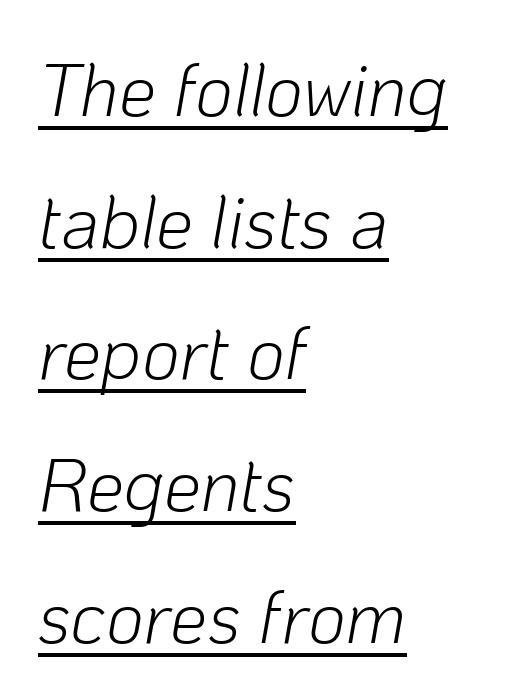
Q: Is the text bold? A: No.
Q: Is the text italic (slanted)? A: Yes, it leans right by about 10 degrees.
Q: Is the text underlined? A: Yes.
Q: How is the paragraph aligned? A: Left-aligned.
Q: Is the spacing between letters normal or unusually wide? A: Normal.
Q: Width (condensed, normal, or wide)? A: Normal.
Q: Stroke contrast? A: Low.
Q: x-height? A: Medium.
Q: Monospaced? A: No.
